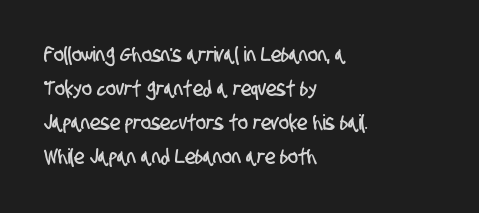
The image shows 21 px text type; set left-aligned, normal line spacing (1.62x), normal letter spacing, not underlined.
